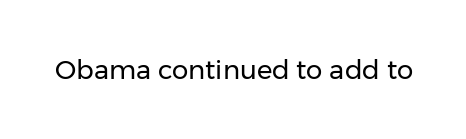
The image shows 26 px text type, upright; set normal letter spacing, not underlined.
